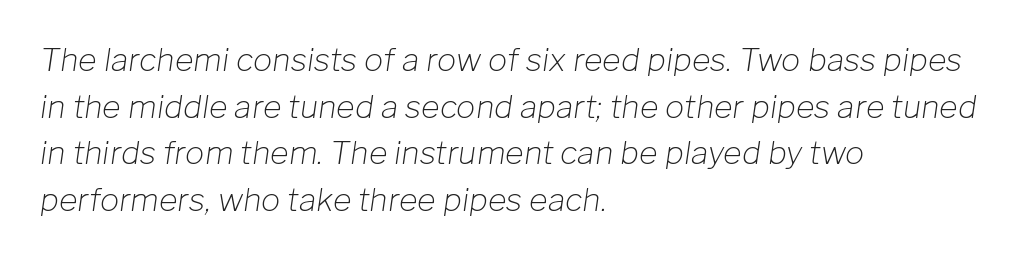
{"italic": "yes", "lean": "right", "slant_degrees": 8, "bold": "no", "weight": "light", "width": "normal", "stroke_contrast": "low", "x_height": "medium", "monospaced": "no", "underline": "no", "align": "left", "line_spacing": "normal", "line_spacing_ratio": 1.46, "letter_spacing": "normal", "letter_spacing_em": 0.0, "glyph_px": 32}
